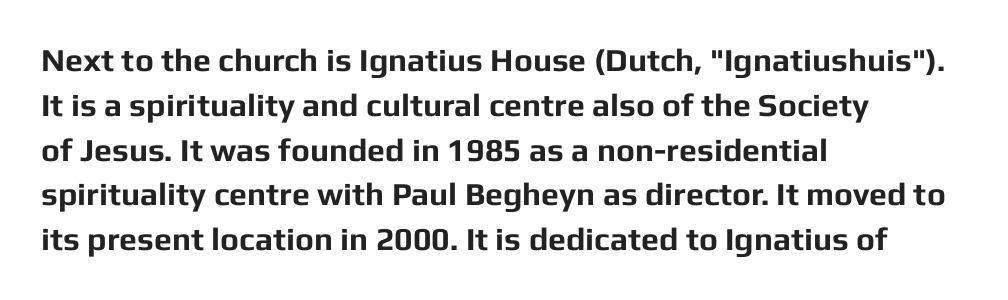
The image shows 32 px bold sans-serif type, upright; set left-aligned, normal line spacing (1.4x), normal letter spacing, not underlined; low stroke contrast and a medium x-height.
